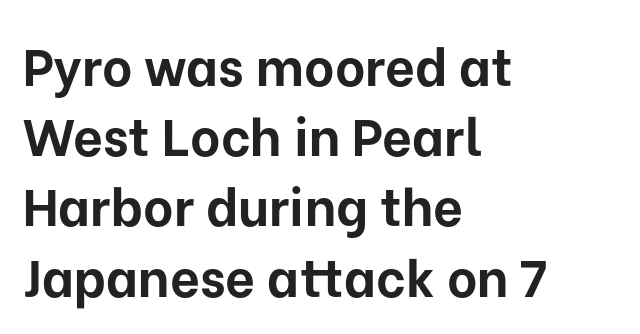
The image shows 52 px bold sans-serif type, upright; set left-aligned, normal line spacing (1.35x), normal letter spacing, not underlined; low stroke contrast and a medium x-height.
